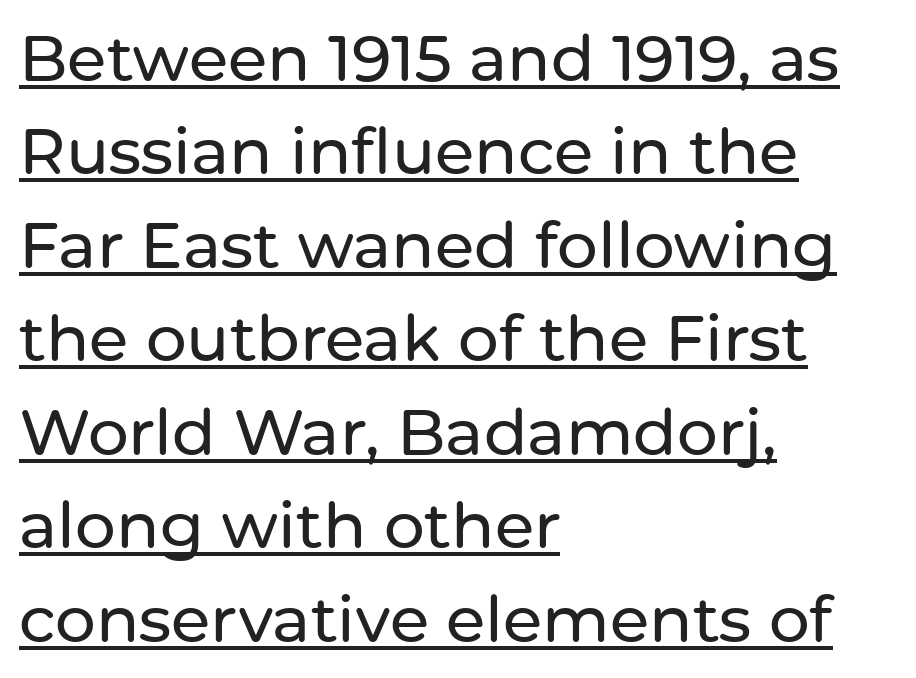
Nothing sits at the stroke ends, so this counts as sans-serif. Line spacing here is normal. Is the block centered? No — it sits flush against the left margin. Is this a fixed-width face? No — the glyphs have proportional, varying widths. Decoration check: the copy is underlined. Posture: upright roman.
